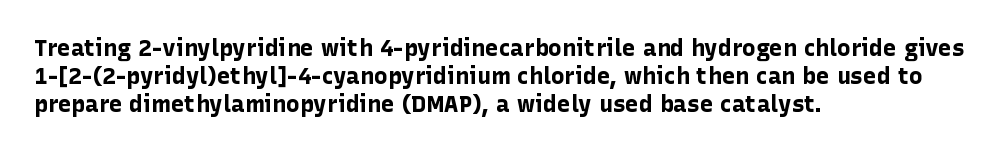
The image shows 23 px bold type, upright; set left-aligned, line spacing 1.22x, normal letter spacing, not underlined.
